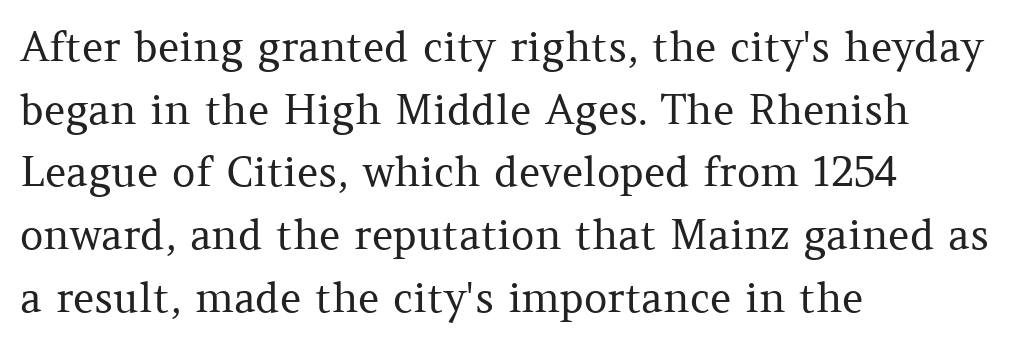
There is no visible air inserted between adjacent glyphs. On a weight scale, this lands at 450 or below. If you drew a ruler down the left edge, every line would touch it. You can tell from the footed stems that serif type was used. If you drew a line through each stem, it would be perfectly vertical.
